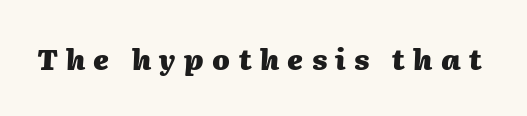
{"italic": "yes", "lean": "right", "slant_degrees": 2, "bold": "yes", "weight": "heavy", "width": "normal", "stroke_contrast": "medium", "x_height": "medium", "monospaced": "no", "underline": "no", "letter_spacing": "wide", "letter_spacing_em": 0.3, "glyph_px": 28}
